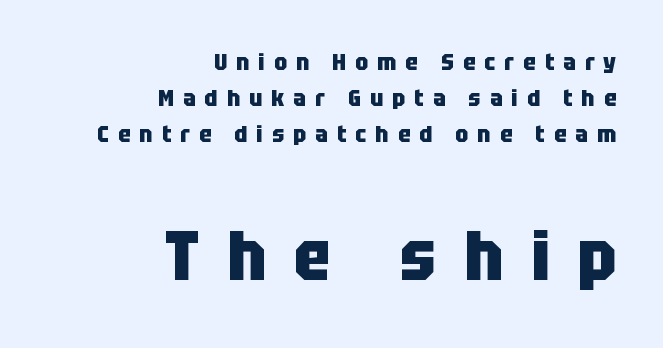
Q: Is the text bold? A: Yes.
Q: Is the text italic (slanted)? A: No, it is upright.
Q: Is the typeface a serif or a sans-serif typeface? A: Sans-serif.
Q: Is the text underlined? A: No.
Q: How is the paragraph aligned? A: Right-aligned.
Q: Is the spacing between letters normal or unusually wide? A: Unusually wide.
Q: Is the spacing between lines tight, normal or loose? A: Normal.
Q: Which block of text is set in a larger size, the first (top) or the second (bottom)? A: The second (bottom) one.
Q: Width (condensed, normal, or wide)? A: Condensed.
Q: Stroke contrast? A: Low.
Q: x-height? A: Large.
Q: Monospaced? A: No.
